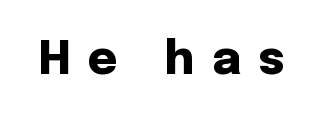
The image shows 45 px heavy sans-serif type, upright; set unusually wide letter spacing (+0.4 em), not underlined; low stroke contrast and a medium x-height.
